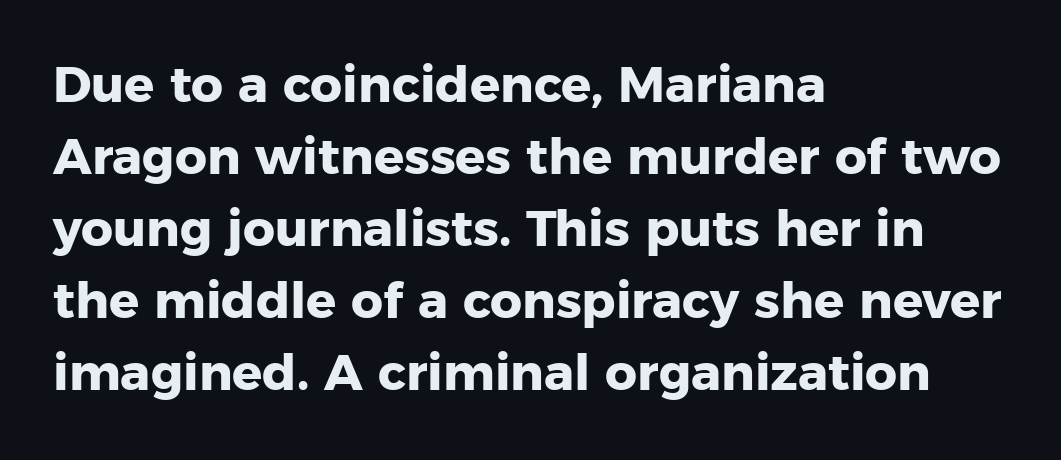
Q: Is the text bold? A: Yes.
Q: Is the text italic (slanted)? A: No, it is upright.
Q: Is the typeface a serif or a sans-serif typeface? A: Sans-serif.
Q: Is the text underlined? A: No.
Q: How is the paragraph aligned? A: Left-aligned.
Q: Is the spacing between letters normal or unusually wide? A: Normal.
Q: Is the spacing between lines tight, normal or loose? A: Normal.
Q: Width (condensed, normal, or wide)? A: Normal.
Q: Stroke contrast? A: Low.
Q: x-height? A: Medium.
Q: Monospaced? A: No.
